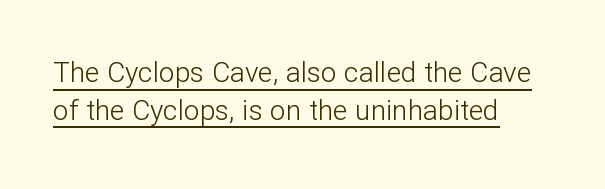
The image shows 28 px light sans-serif type, upright; set left-aligned, normal line spacing (1.35x), normal letter spacing, underlined; low stroke contrast and a medium x-height.
